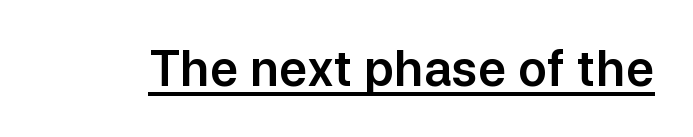
The axis of the letterforms is exactly vertical. A typesetter would call this proportional, since set widths differ per character. Each line of the rendering has a horizontal stroke beneath the glyphs. To sum up the face: it is a sans, with no serifs.
